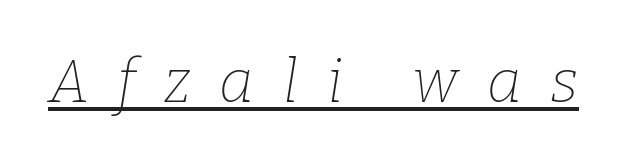
Q: Is the text bold? A: No.
Q: Is the text italic (slanted)? A: Yes, it leans right by about 9 degrees.
Q: Is the typeface a serif or a sans-serif typeface? A: Serif.
Q: Is the text underlined? A: Yes.
Q: Is the spacing between letters normal or unusually wide? A: Unusually wide.
Q: Width (condensed, normal, or wide)? A: Normal.
Q: Stroke contrast? A: Low.
Q: x-height? A: Medium.
Q: Monospaced? A: No.
